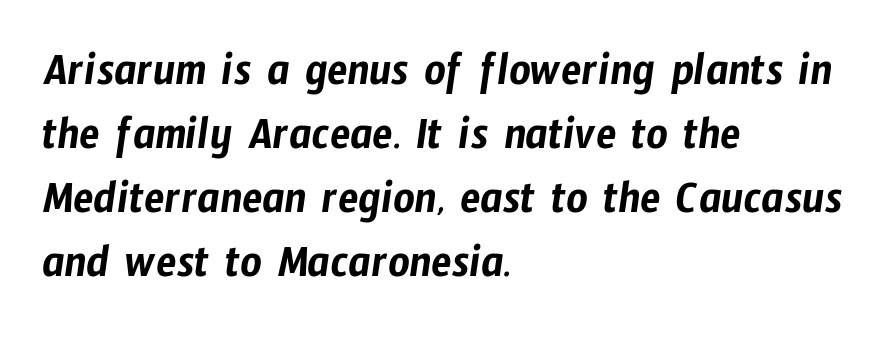
{"serif": "no", "width": "condensed", "stroke_contrast": "low", "x_height": "medium", "monospaced": "no", "underline": "no", "align": "left", "line_spacing": "normal", "line_spacing_ratio": 1.36, "letter_spacing": "normal", "letter_spacing_em": 0.0, "glyph_px": 47}
